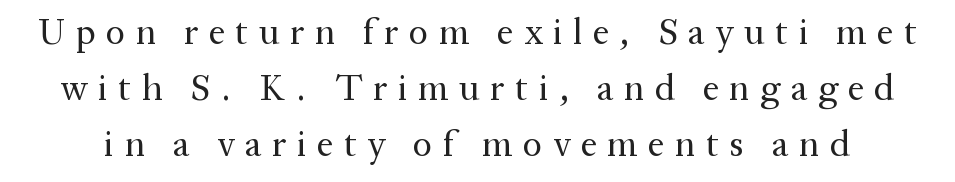
Every stem runs plumb, perpendicular to the baseline. Weight class: somewhere from thin through regular. Each word looks stretched out because of the extra space between its letters. A typesetter would label this face a serif. Vertically, the passage feels balanced, rows spaced as you'd expect.
